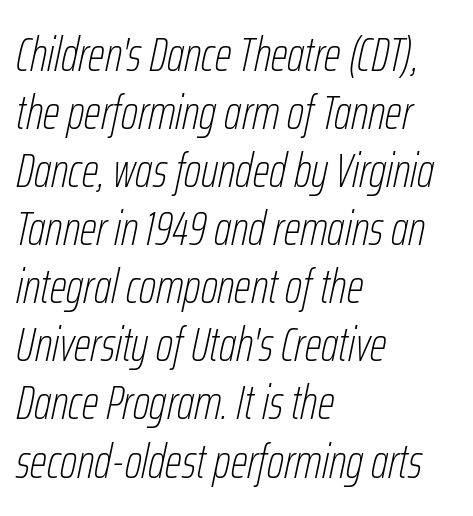
Q: Is the text bold? A: No.
Q: Is the text italic (slanted)? A: Yes, it leans right by about 12 degrees.
Q: Is the text underlined? A: No.
Q: How is the paragraph aligned? A: Left-aligned.
Q: Is the spacing between letters normal or unusually wide? A: Normal.
Q: Width (condensed, normal, or wide)? A: Condensed.
Q: Stroke contrast? A: Low.
Q: x-height? A: Medium.
Q: Monospaced? A: No.
